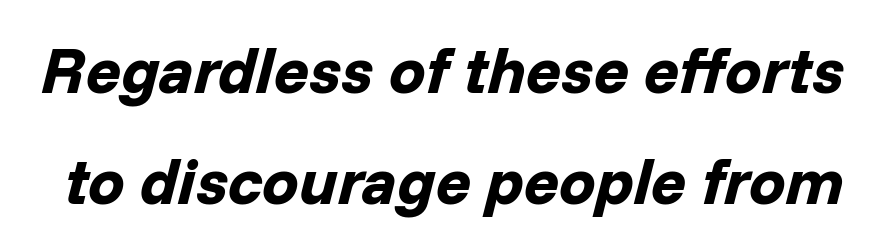
The image shows 65 px bold type, italic (leaning right); set line spacing 1.71x, normal letter spacing, not underlined; low stroke contrast and a medium x-height.
